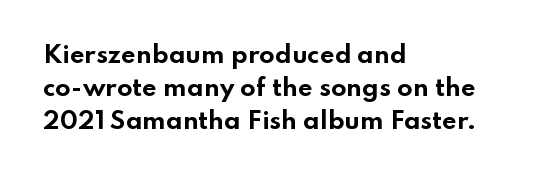
{"italic": "no", "bold": "yes", "underline": "no", "align": "left", "line_spacing": "normal", "line_spacing_ratio": 1.43, "letter_spacing": "normal", "letter_spacing_em": 0.0, "glyph_px": 23}
